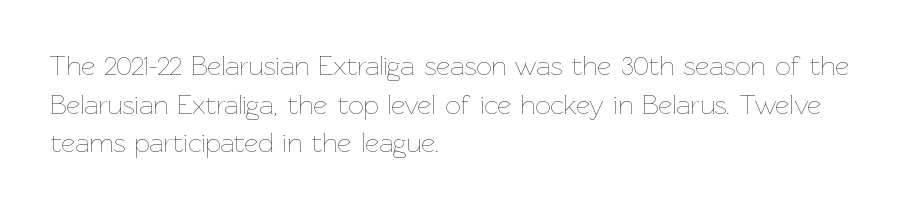
The image shows 27 px text type, upright; set left-aligned, normal line spacing (1.43x), normal letter spacing, not underlined.
